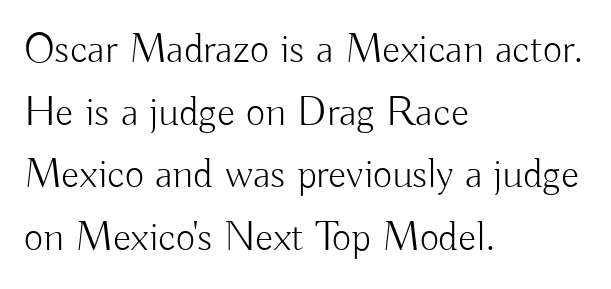
Q: Is the text bold? A: No.
Q: Is the text italic (slanted)? A: No, it is upright.
Q: Is the typeface a serif or a sans-serif typeface? A: Sans-serif.
Q: Is the text underlined? A: No.
Q: How is the paragraph aligned? A: Left-aligned.
Q: Is the spacing between letters normal or unusually wide? A: Normal.
Q: Is the spacing between lines tight, normal or loose? A: Normal.
Q: Width (condensed, normal, or wide)? A: Normal.
Q: Stroke contrast? A: Low.
Q: x-height? A: Small.
Q: Monospaced? A: No.
